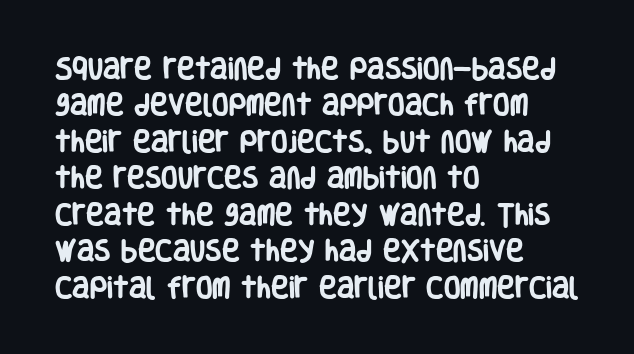
{"italic": "no", "bold": "yes", "underline": "no", "align": "left", "line_spacing": "normal", "line_spacing_ratio": 1.52, "letter_spacing": "normal", "letter_spacing_em": 0.0, "glyph_px": 24}
